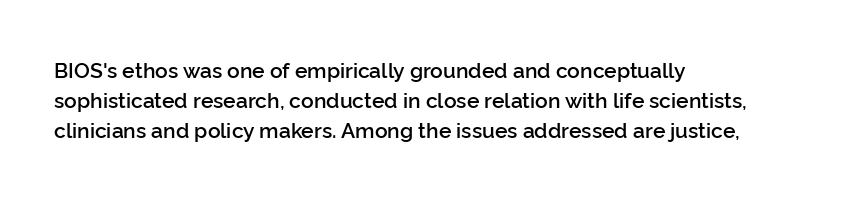
Q: Is the text bold? A: Semi-bold.
Q: Is the text italic (slanted)? A: No, it is upright.
Q: Is the text underlined? A: No.
Q: How is the paragraph aligned? A: Left-aligned.
Q: Is the spacing between letters normal or unusually wide? A: Normal.
Q: Is the spacing between lines tight, normal or loose? A: Normal.
